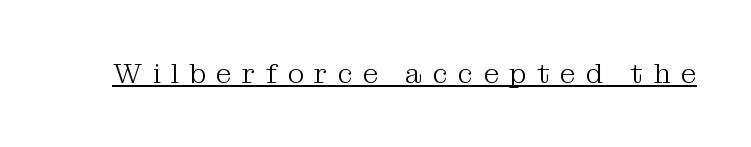
Q: Is the text bold? A: No.
Q: Is the text italic (slanted)? A: No, it is upright.
Q: Is the typeface a serif or a sans-serif typeface? A: Serif.
Q: Is the text underlined? A: Yes.
Q: Is the spacing between letters normal or unusually wide? A: Unusually wide.
Q: Width (condensed, normal, or wide)? A: Normal.
Q: Stroke contrast? A: Medium.
Q: x-height? A: Medium.
Q: Monospaced? A: No.
